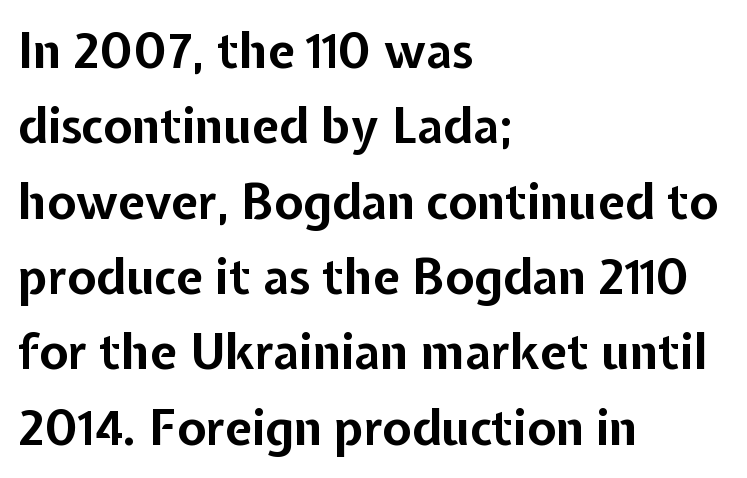
{"serif": "no", "italic": "no", "bold": "yes", "weight": "bold", "width": "normal", "stroke_contrast": "low", "x_height": "medium", "monospaced": "no", "underline": "no", "align": "left", "line_spacing": "normal", "line_spacing_ratio": 1.57, "letter_spacing": "normal", "letter_spacing_em": 0.0, "glyph_px": 48}
